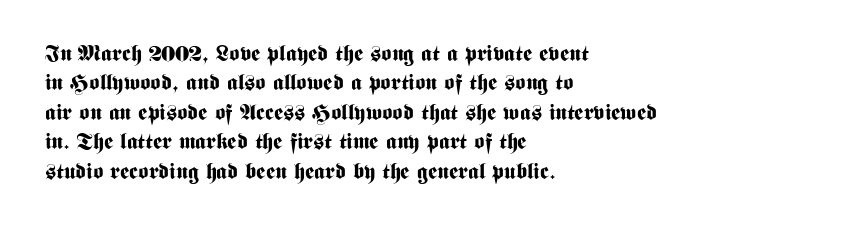
{"italic": "no", "bold": "yes", "underline": "no", "align": "left", "line_spacing": "normal", "line_spacing_ratio": 1.34, "letter_spacing": "normal", "letter_spacing_em": 0.0, "glyph_px": 22}
